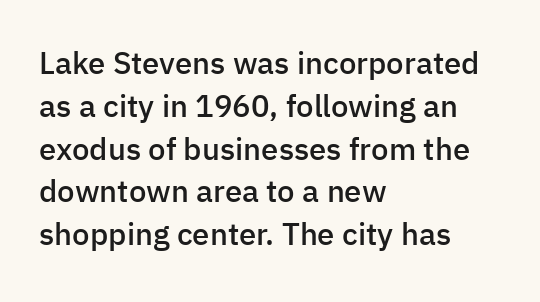
Q: Is the text bold? A: Semi-bold.
Q: Is the text italic (slanted)? A: No, it is upright.
Q: Is the typeface a serif or a sans-serif typeface? A: Sans-serif.
Q: Is the text underlined? A: No.
Q: How is the paragraph aligned? A: Left-aligned.
Q: Is the spacing between letters normal or unusually wide? A: Normal.
Q: Is the spacing between lines tight, normal or loose? A: Normal.
Q: Width (condensed, normal, or wide)? A: Normal.
Q: Stroke contrast? A: Low.
Q: x-height? A: Medium.
Q: Monospaced? A: No.
